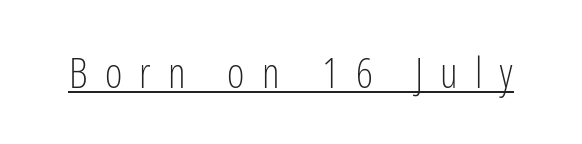
Q: Is the text bold? A: No.
Q: Is the text italic (slanted)? A: No, it is upright.
Q: Is the typeface a serif or a sans-serif typeface? A: Sans-serif.
Q: Is the text underlined? A: Yes.
Q: Is the spacing between letters normal or unusually wide? A: Unusually wide.
Q: Width (condensed, normal, or wide)? A: Condensed.
Q: Stroke contrast? A: Low.
Q: x-height? A: Medium.
Q: Monospaced? A: No.
